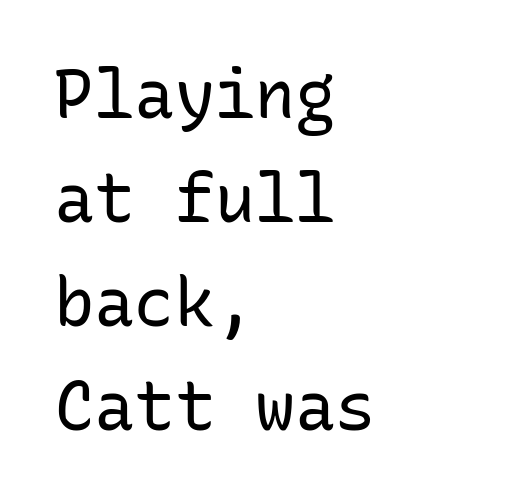
{"serif": "no", "italic": "no", "bold": "no", "weight": "regular", "width": "normal", "stroke_contrast": "low", "x_height": "medium", "monospaced": "yes", "underline": "no", "align": "left", "line_spacing": "normal", "line_spacing_ratio": 1.55, "letter_spacing": "normal", "letter_spacing_em": 0.0, "glyph_px": 67}
